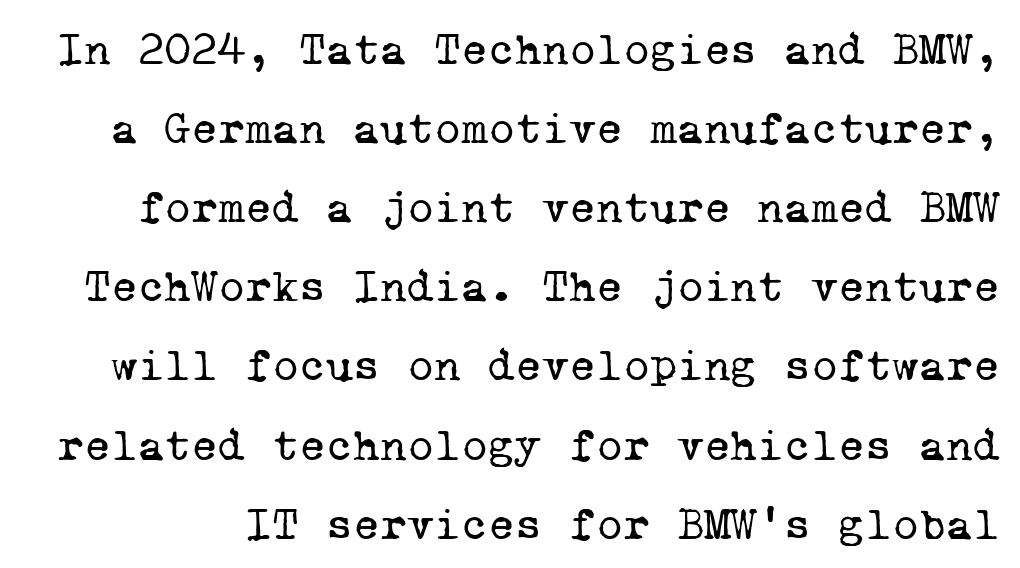
Q: Is the text bold? A: No.
Q: Is the typeface a serif or a sans-serif typeface? A: Serif.
Q: Is the text underlined? A: No.
Q: Is the spacing between letters normal or unusually wide? A: Normal.
Q: Width (condensed, normal, or wide)? A: Normal.
Q: Stroke contrast? A: Low.
Q: x-height? A: Medium.
Q: Monospaced? A: Yes.
